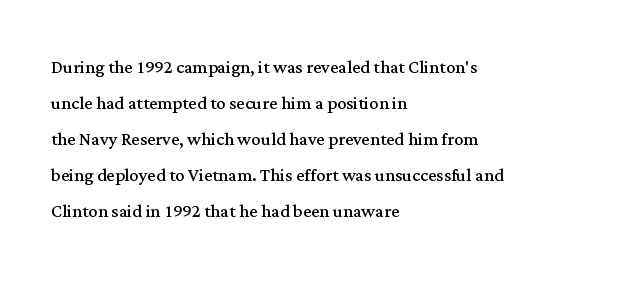
Nothing unusual about the tracking: characters are spaced as the font intends. The typesetter chose a ragged-right arrangement here. Vertical strokes here are truly vertical. In terms of leading, this rendering sits right in the middle.
